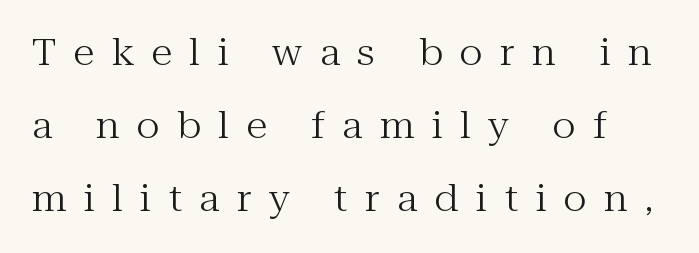
Q: Is the text bold? A: No.
Q: Is the text italic (slanted)? A: No, it is upright.
Q: Is the typeface a serif or a sans-serif typeface? A: Serif.
Q: Is the text underlined? A: No.
Q: Is the spacing between letters normal or unusually wide? A: Unusually wide.
Q: Is the spacing between lines tight, normal or loose? A: Loose.
Q: Width (condensed, normal, or wide)? A: Normal.
Q: Stroke contrast? A: Medium.
Q: x-height? A: Medium.
Q: Monospaced? A: No.
